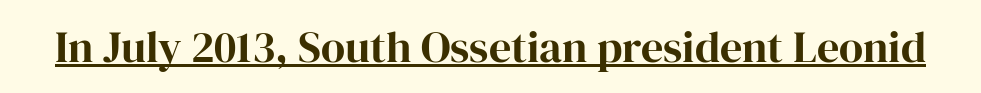
Each letter keeps its own natural width here, so spacing adapts to shape. Every word sits above its own underline. The characters display serif detailing at their extremities. Summary of weight: heavy, a full bold. Honestly, the letter spacing is just normal — you wouldn't notice it. The type sits square on the baseline with zero lean.
